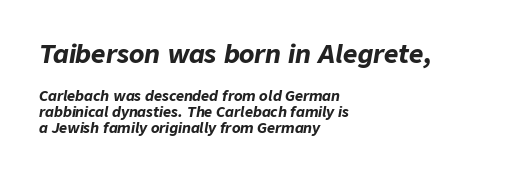
Q: Is the text bold? A: Yes.
Q: Is the text italic (slanted)? A: Yes, it leans right by about 9 degrees.
Q: Is the text underlined? A: No.
Q: How is the paragraph aligned? A: Left-aligned.
Q: Is the spacing between letters normal or unusually wide? A: Normal.
Q: Is the spacing between lines tight, normal or loose? A: Tight.
Q: Which block of text is set in a larger size, the first (top) or the second (bottom)? A: The first (top) one.
